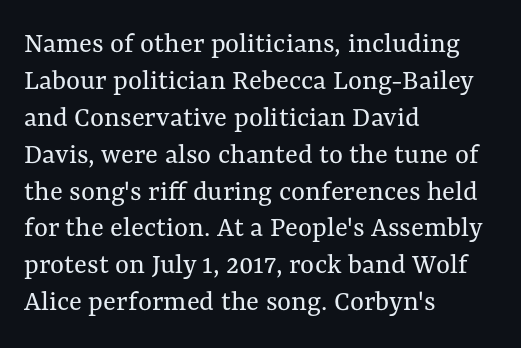
{"italic": "no", "bold": "no", "weight": "regular", "width": "normal", "stroke_contrast": "medium", "x_height": "medium", "monospaced": "no", "underline": "no", "align": "left", "line_spacing_ratio": 1.23, "letter_spacing": "normal", "letter_spacing_em": 0.0, "glyph_px": 30}
